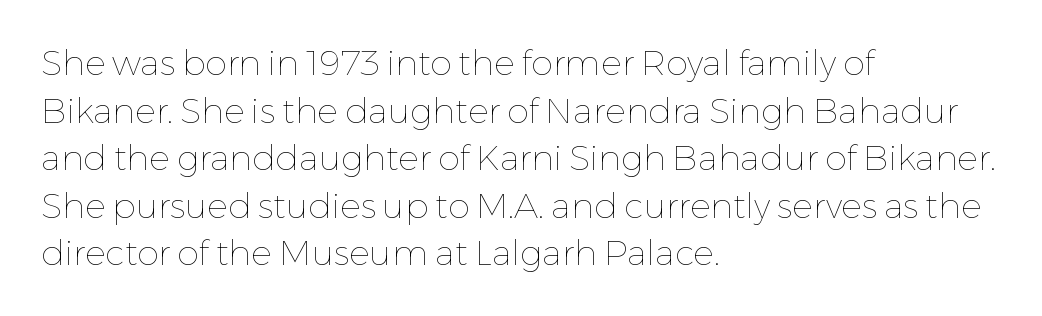
The image shows 35 px thin type, upright; set left-aligned, normal line spacing (1.36x), normal letter spacing, not underlined; low stroke contrast and a medium x-height.
